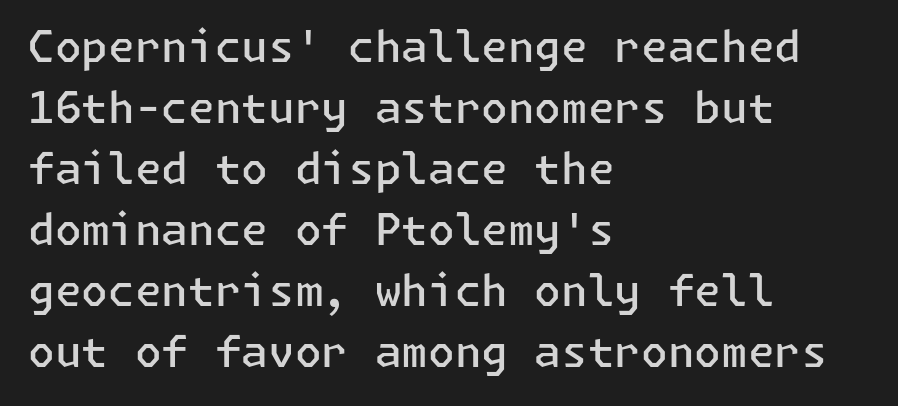
Q: Is the text bold? A: Semi-bold.
Q: Is the text italic (slanted)? A: No, it is upright.
Q: Is the typeface a serif or a sans-serif typeface? A: Sans-serif.
Q: Is the text underlined? A: No.
Q: How is the paragraph aligned? A: Left-aligned.
Q: Is the spacing between letters normal or unusually wide? A: Normal.
Q: Is the spacing between lines tight, normal or loose? A: Normal.
Q: Width (condensed, normal, or wide)? A: Normal.
Q: Stroke contrast? A: Low.
Q: x-height? A: Medium.
